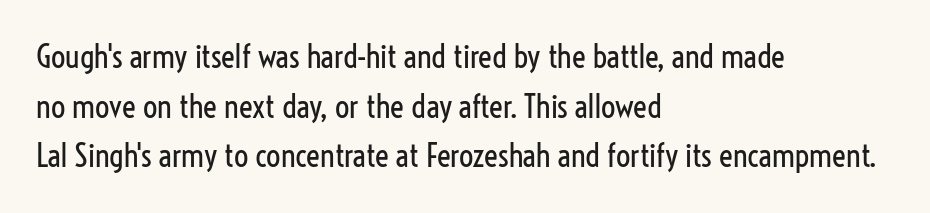
Q: Is the text bold? A: No.
Q: Is the text italic (slanted)? A: No, it is upright.
Q: Is the typeface a serif or a sans-serif typeface? A: Sans-serif.
Q: Is the text underlined? A: No.
Q: How is the paragraph aligned? A: Left-aligned.
Q: Is the spacing between letters normal or unusually wide? A: Normal.
Q: Is the spacing between lines tight, normal or loose? A: Normal.
Q: Width (condensed, normal, or wide)? A: Condensed.
Q: Stroke contrast? A: Low.
Q: x-height? A: Medium.
Q: Monospaced? A: No.
